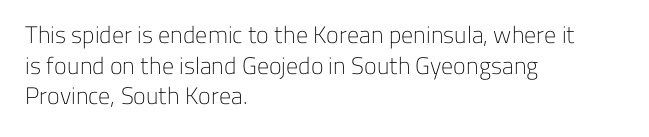
{"italic": "no", "bold": "no", "underline": "no", "align": "left", "line_spacing": "normal", "line_spacing_ratio": 1.28, "letter_spacing": "normal", "letter_spacing_em": 0.0, "glyph_px": 24}
